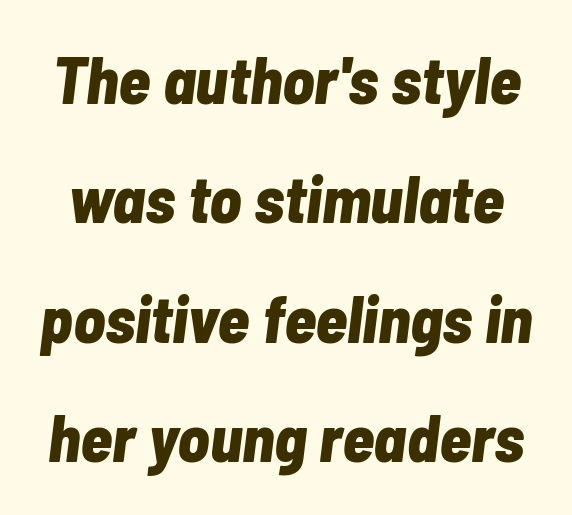
Q: Is the text bold? A: Yes.
Q: Is the text italic (slanted)? A: Yes, it leans right by about 7 degrees.
Q: Is the text underlined? A: No.
Q: Is the spacing between letters normal or unusually wide? A: Normal.
Q: Width (condensed, normal, or wide)? A: Condensed.
Q: Stroke contrast? A: Low.
Q: x-height? A: Medium.
Q: Monospaced? A: No.
